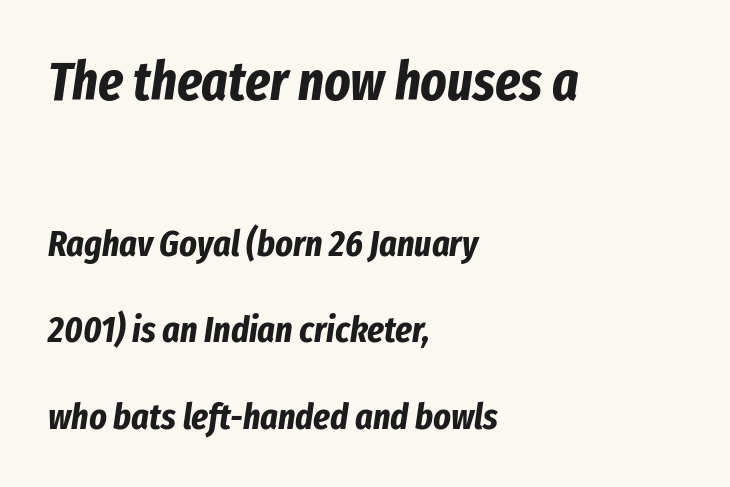
The image shows 55 px bold, condensed type, italic (leaning right); set left-aligned, loose line spacing (2.34x), normal letter spacing, not underlined; the first (top) block is 1.49x larger; low stroke contrast and a medium x-height.
